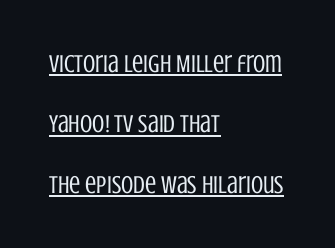
The image shows 25 px text type, upright; set left-aligned, loose line spacing (2.42x), normal letter spacing, underlined.
